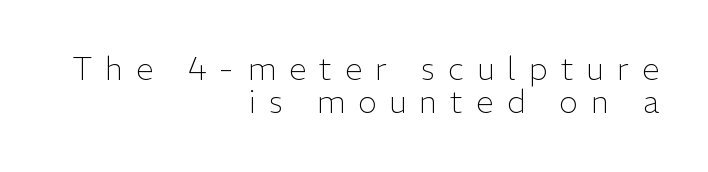
{"serif": "no", "italic": "no", "bold": "no", "weight": "light", "width": "normal", "stroke_contrast": "low", "x_height": "medium", "monospaced": "no", "underline": "no", "align": "right", "line_spacing": "tight", "line_spacing_ratio": 1.07, "letter_spacing": "wide", "letter_spacing_em": 0.43, "glyph_px": 31}
